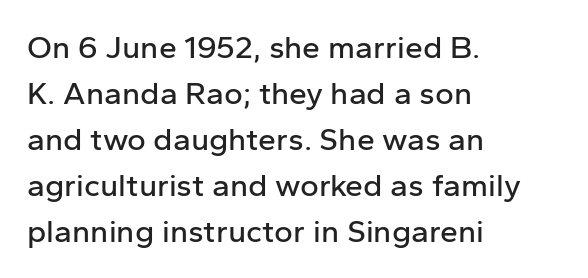
The image shows 32 px sans-serif type, upright; set left-aligned, normal line spacing (1.44x), normal letter spacing, not underlined; low stroke contrast and a medium x-height.
